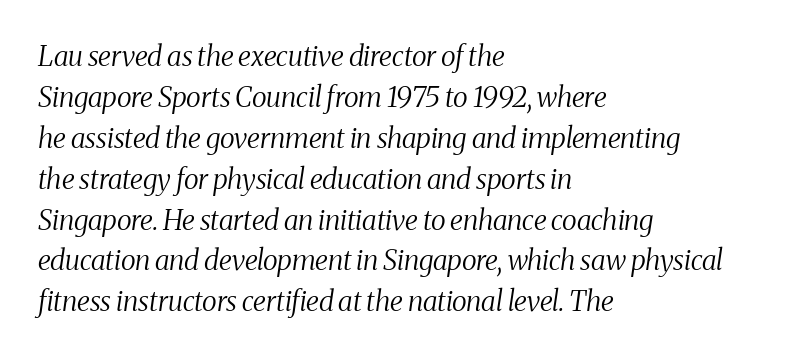
This rendering uses left alignment, leaving the right contour irregular. Yep, those are serifs on the letters. Vertical spacing — default. Vertical stems look standard width or narrower in stroke. Slant detected: the letters are inclined. Spacing verdict: proportional, widths tailored to each character.
